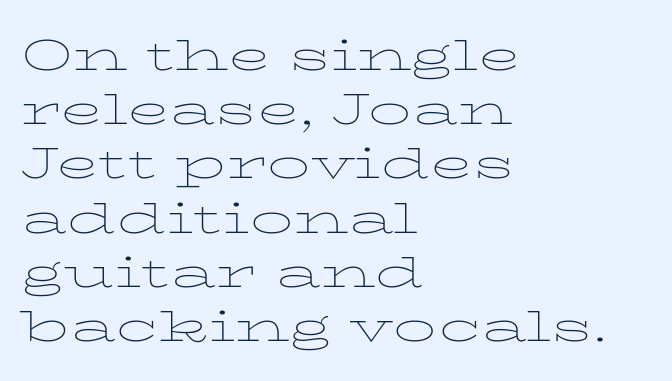
{"serif": "yes", "italic": "no", "bold": "no", "weight": "thin", "width": "wide", "stroke_contrast": "low", "x_height": "medium", "monospaced": "no", "underline": "no", "align": "left", "line_spacing": "normal", "line_spacing_ratio": 1.26, "letter_spacing": "normal", "letter_spacing_em": 0.0, "glyph_px": 43}
